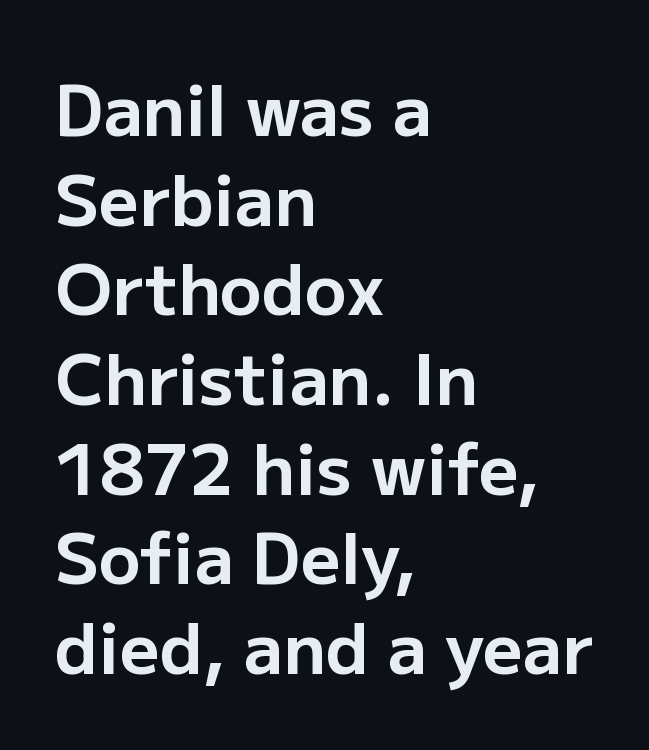
Q: Is the text bold? A: Yes.
Q: Is the text italic (slanted)? A: No, it is upright.
Q: Is the typeface a serif or a sans-serif typeface? A: Sans-serif.
Q: Is the text underlined? A: No.
Q: How is the paragraph aligned? A: Left-aligned.
Q: Is the spacing between letters normal or unusually wide? A: Normal.
Q: Is the spacing between lines tight, normal or loose? A: Normal.
Q: Width (condensed, normal, or wide)? A: Normal.
Q: Stroke contrast? A: Low.
Q: x-height? A: Medium.
Q: Monospaced? A: No.
